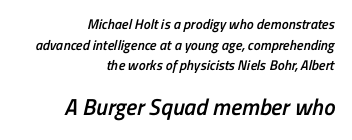
{"bold": "semi", "underline": "no", "align": "right", "line_spacing": "normal", "line_spacing_ratio": 1.47, "letter_spacing": "normal", "letter_spacing_em": 0.0, "larger_block": "second", "size_ratio": 1.64, "glyph_px": 23}
